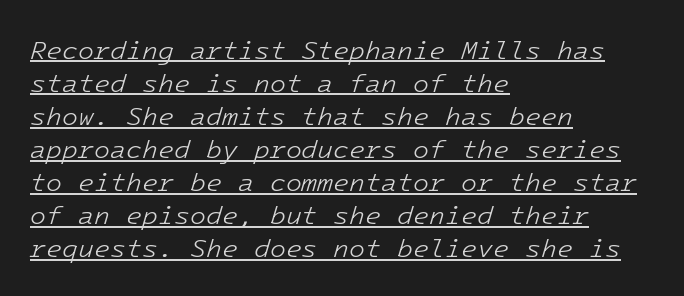
The image shows 26 px text type, italic (leaning right); set left-aligned, normal line spacing (1.27x), normal letter spacing, underlined.
